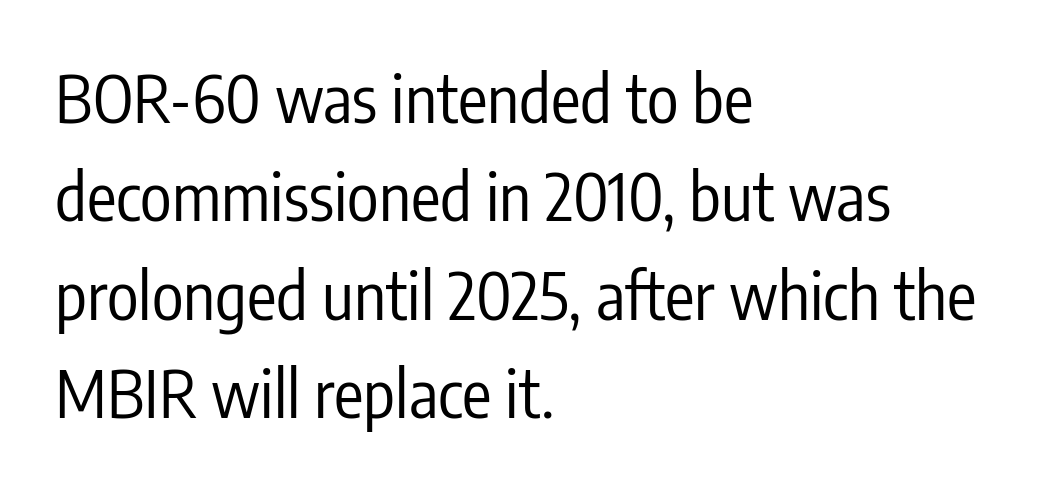
The image shows 66 px regular-weight, condensed sans-serif type, upright; set left-aligned, normal line spacing (1.49x), normal letter spacing, not underlined; low stroke contrast and a medium x-height.
